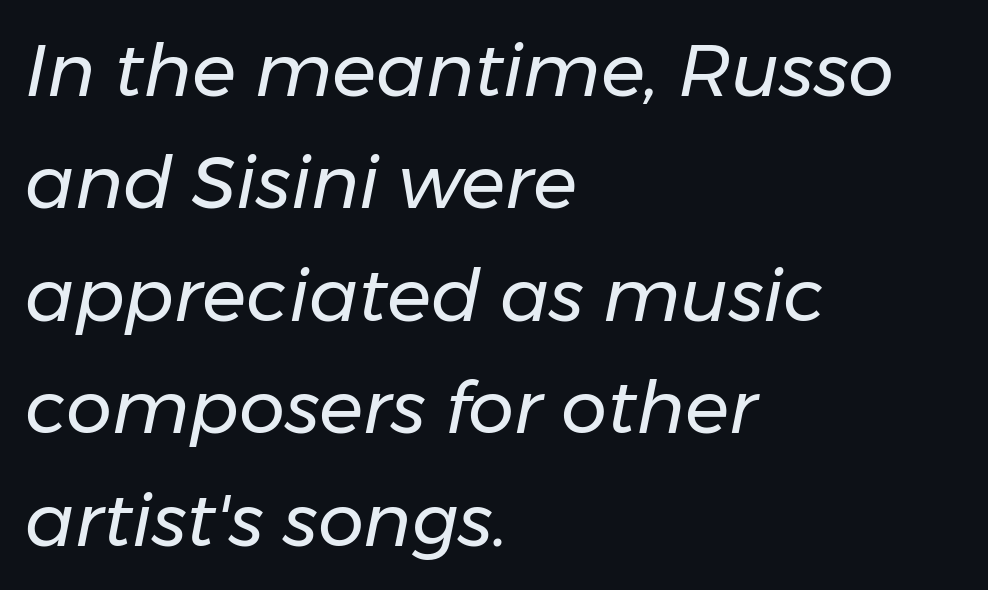
The type is set solid horizontally, with unmodified tracking. Summary of vertical rhythm: regular, with standard interline spacing. Slanted lettering throughout. You could not count columns in this text — the font is proportionally spaced. Lines of text with bare space underneath. Weight class: somewhere from thin through regular.
